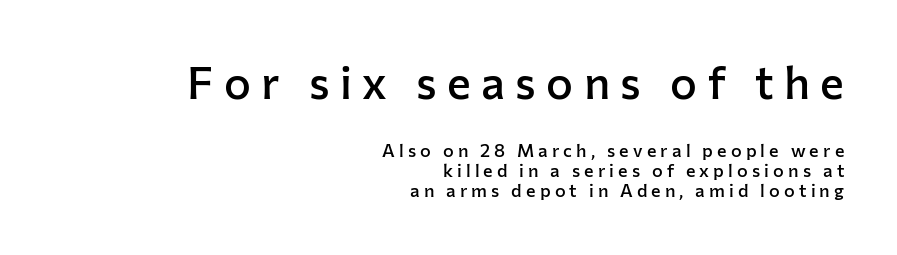
A typesetter would call this heavily tracked-out type. The zone under the glyphs is completely vacant. The rendering shows plain stroke endings on the letterforms — a sans-serif design. Look at the stroke-to-counter ratio: somewhat heavy, a semibold.
